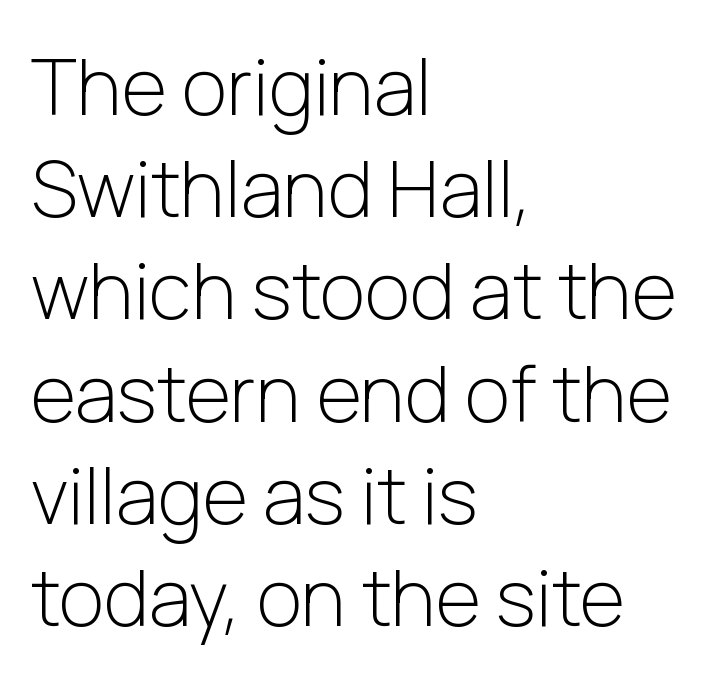
The image shows 78 px light sans-serif type, upright; set left-aligned, normal line spacing (1.31x), normal letter spacing, not underlined; low stroke contrast and a medium x-height.
